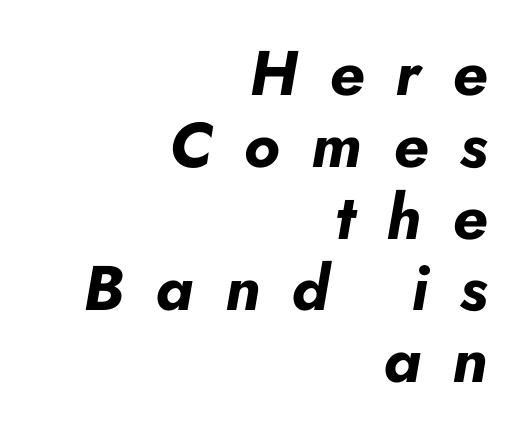
The image shows 63 px bold type, italic (leaning right); set right-aligned, tight line spacing (1.14x), unusually wide letter spacing (+0.5 em), not underlined; low stroke contrast and a small x-height.
